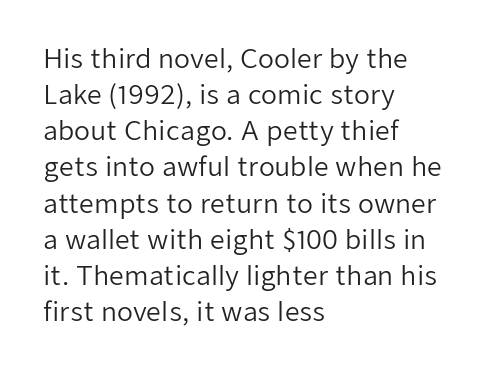
Q: Is the text bold? A: No.
Q: Is the text italic (slanted)? A: No, it is upright.
Q: Is the text underlined? A: No.
Q: How is the paragraph aligned? A: Left-aligned.
Q: Is the spacing between letters normal or unusually wide? A: Normal.
Q: Is the spacing between lines tight, normal or loose? A: Normal.
